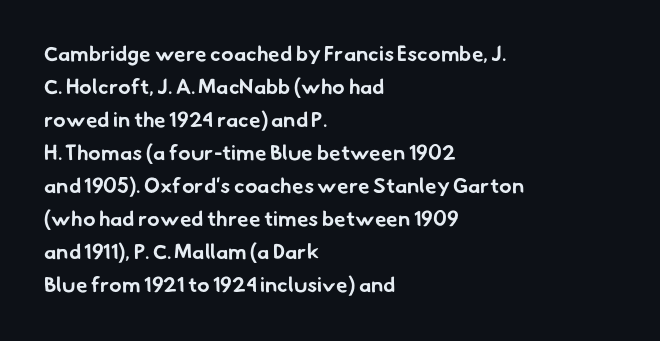
Compared with a centered layout, this one pins lines to the left instead. Letter spacing: default. Type without underlining. Heavy-handed strokes throughout: this text is bold. Students, observe: this is what conventionally led text looks like.
